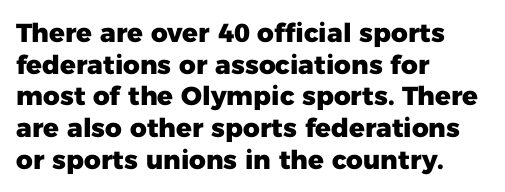
Q: Is the text bold? A: Yes.
Q: Is the text italic (slanted)? A: No, it is upright.
Q: Is the text underlined? A: No.
Q: How is the paragraph aligned? A: Left-aligned.
Q: Is the spacing between letters normal or unusually wide? A: Normal.
